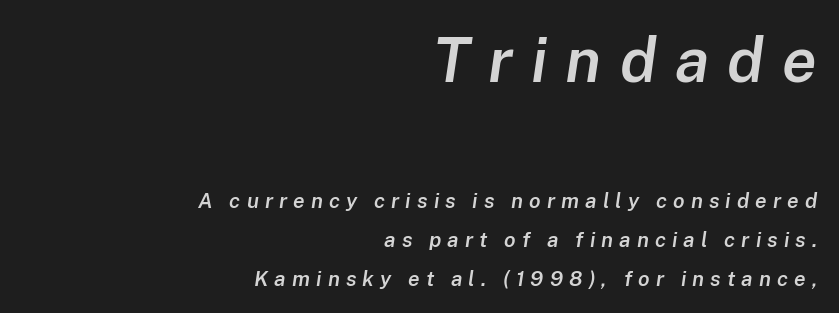
Think of a printed novel: that variable character pitch is what you see here. What stands out about the letter spacing? Its width — letters are far apart. Descender tails drop into unmarked territory. Moderately thickened strokes mark this as semibold type. Line endings align vertically; line beginnings do not. Italic: yes, the glyphs are oblique.
